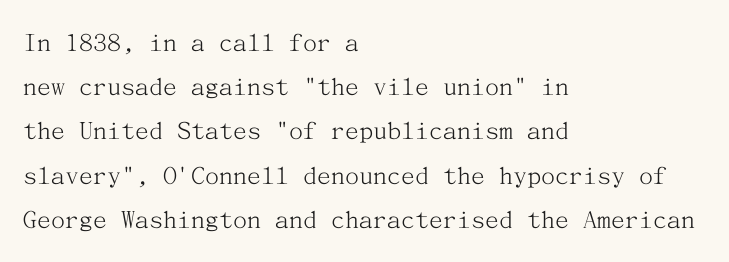
Q: Is the text bold? A: No.
Q: Is the text italic (slanted)? A: No, it is upright.
Q: Is the typeface a serif or a sans-serif typeface? A: Serif.
Q: Is the text underlined? A: No.
Q: How is the paragraph aligned? A: Left-aligned.
Q: Is the spacing between letters normal or unusually wide? A: Normal.
Q: Is the spacing between lines tight, normal or loose? A: Normal.
Q: Width (condensed, normal, or wide)? A: Normal.
Q: Stroke contrast? A: Medium.
Q: x-height? A: Medium.
